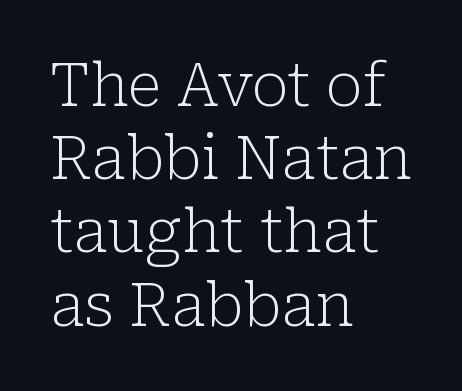
{"serif": "yes", "italic": "no", "bold": "no", "weight": "light", "width": "normal", "stroke_contrast": "low", "x_height": "medium", "monospaced": "no", "underline": "no", "align": "left", "line_spacing_ratio": 1.22, "letter_spacing": "normal", "letter_spacing_em": 0.0, "glyph_px": 60}
